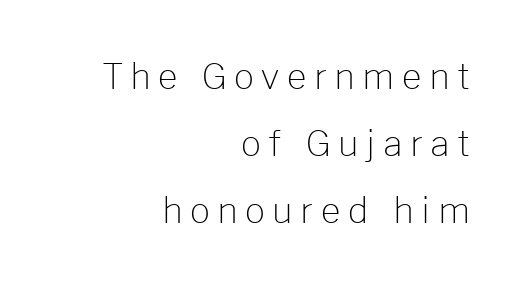
Q: Is the text bold? A: No.
Q: Is the text italic (slanted)? A: No, it is upright.
Q: Is the typeface a serif or a sans-serif typeface? A: Sans-serif.
Q: Is the text underlined? A: No.
Q: How is the paragraph aligned? A: Right-aligned.
Q: Is the spacing between letters normal or unusually wide? A: Unusually wide.
Q: Is the spacing between lines tight, normal or loose? A: Loose.
Q: Width (condensed, normal, or wide)? A: Normal.
Q: Stroke contrast? A: Low.
Q: x-height? A: Medium.
Q: Monospaced? A: No.
